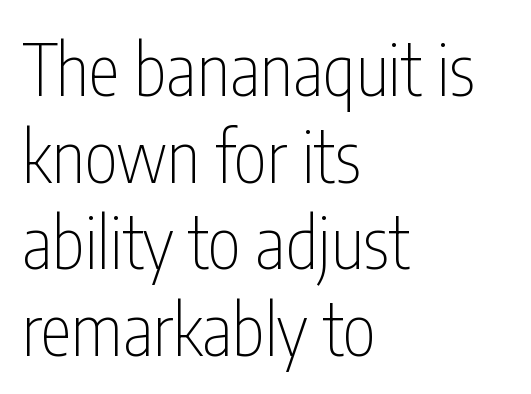
The rendering uses natural spacing where letterforms have individual widths. When letters stand straight like this, we call the style roman or upright. Nope, no serifs anywhere on these letters. Each word holds together tightly as a unit, with standard inter-letter gaps. The typeface has the unassuming heft of standard copy or less.
